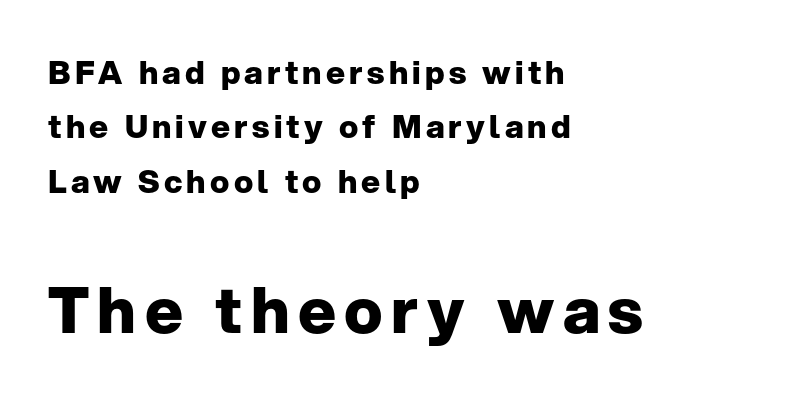
This sample has the flowing, uneven cadence of proportional lettering. The paragraph has a hard left edge and a soft right edge. The line-height multiplier appears to be the usual default. Descenders hang freely into open space.
